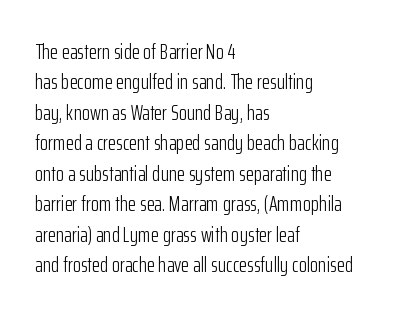
Q: Is the text bold? A: No.
Q: Is the text italic (slanted)? A: No, it is upright.
Q: Is the text underlined? A: No.
Q: How is the paragraph aligned? A: Left-aligned.
Q: Is the spacing between letters normal or unusually wide? A: Normal.
Q: Is the spacing between lines tight, normal or loose? A: Normal.
